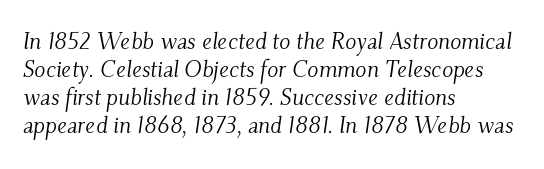
Has an underline been added? It has not. Line beginnings align vertically; line endings do not. Characters are canted at an angle relative to the baseline's perpendicular. Tracking value appears to be zero — textbook default spacing.
